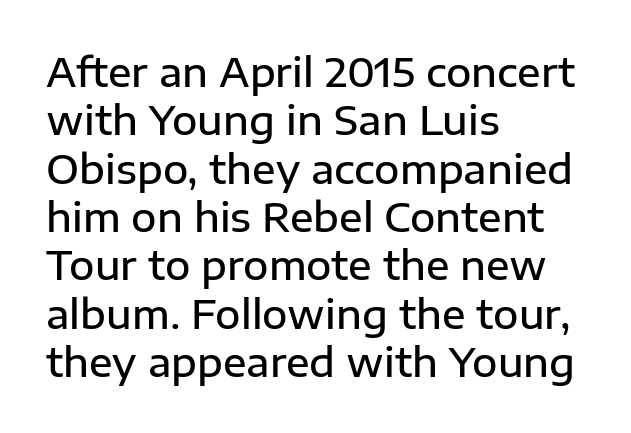
Rendered with straight, roman letterforms. Between one letter and the next there's only the usual sliver of space. A bit beefed up — I'd call it semibold rather than bold. Is the block centered? No — it sits flush against the left margin. The zone under the glyphs is completely vacant. Nope, no serifs anywhere on these letters.
